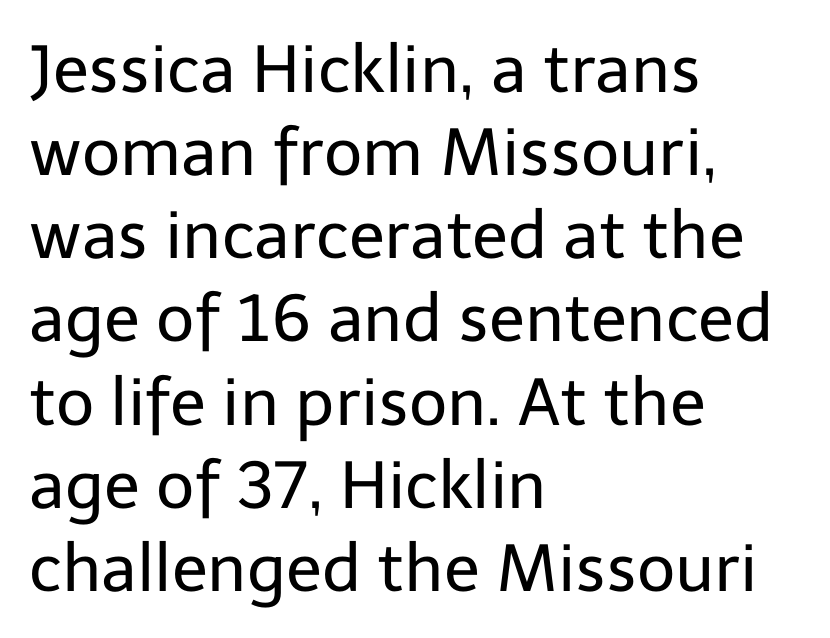
The image shows 66 px regular-weight sans-serif type, upright; set left-aligned, normal line spacing (1.26x), normal letter spacing, not underlined; low stroke contrast and a medium x-height.
